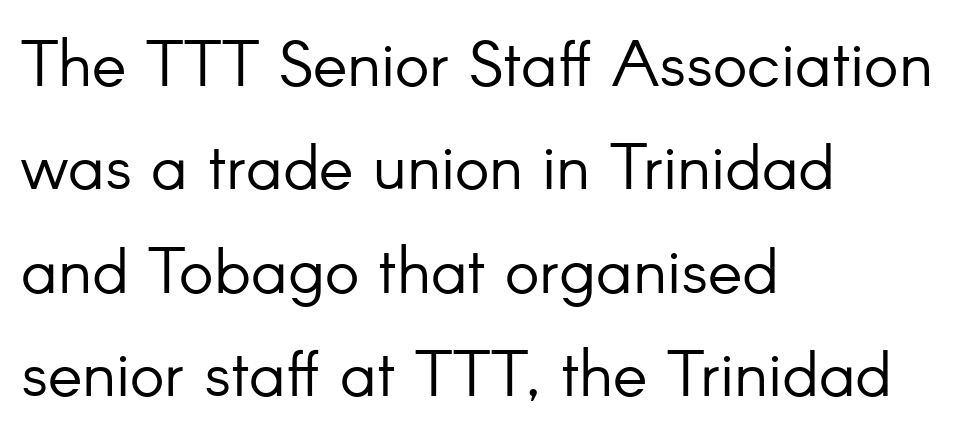
Weight: not bold — regular or lighter. Is this a fixed-width face? No — the glyphs have proportional, varying widths. Quick note: not italic, upright. Vertical spacing — default. Horizontal alignment here is leftward, the default for most running prose. Is this a sans? Yes — the strokes have no serifs.
